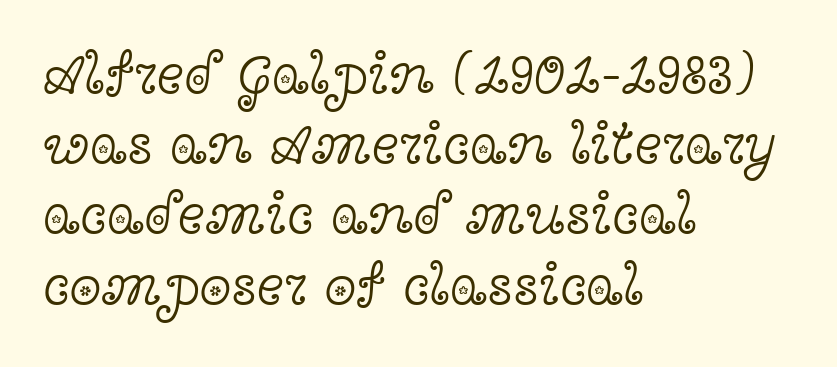
This sample uses an upright cut, with every glyph sitting square on the baseline. In terms of letterspacing, this is plain default setting. A student would call this left alignment; a typographer would say flush left, rag right. Ink coverage per letter is moderate at most. The glyphs are unaccompanied by any horizontal stroke below them. Each letter keeps its own natural width here, so spacing adapts to shape.
